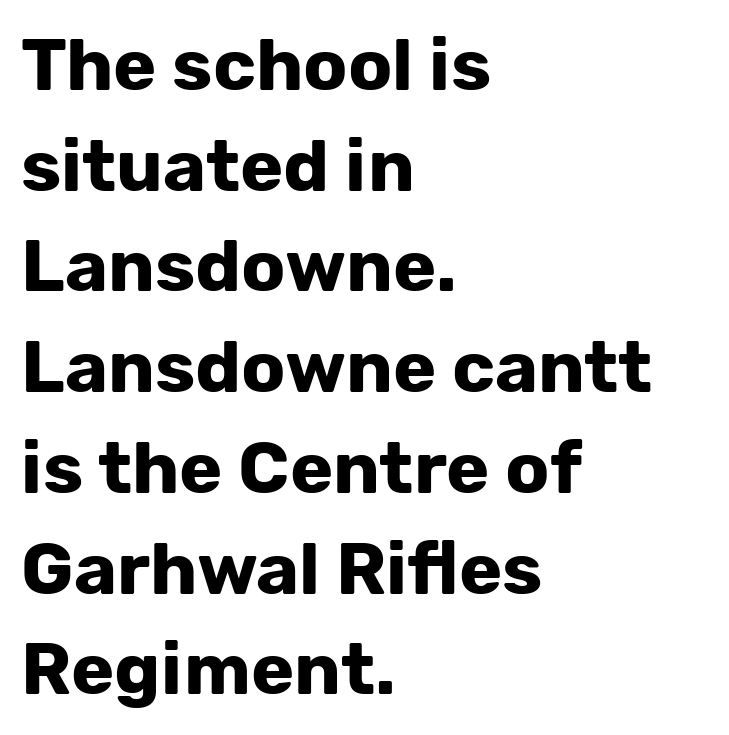
{"serif": "no", "italic": "no", "bold": "yes", "weight": "bold", "width": "normal", "stroke_contrast": "low", "x_height": "medium", "monospaced": "no", "underline": "no", "align": "left", "line_spacing": "normal", "line_spacing_ratio": 1.38, "letter_spacing": "normal", "letter_spacing_em": 0.0, "glyph_px": 73}
